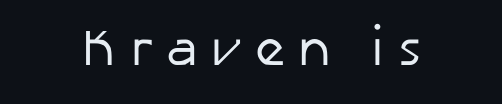
{"serif": "no", "italic": "no", "bold": "no", "weight": "regular", "width": "normal", "stroke_contrast": "low", "x_height": "medium", "monospaced": "no", "underline": "no", "align": "center", "letter_spacing": "wide", "letter_spacing_em": 0.27, "glyph_px": 51}
